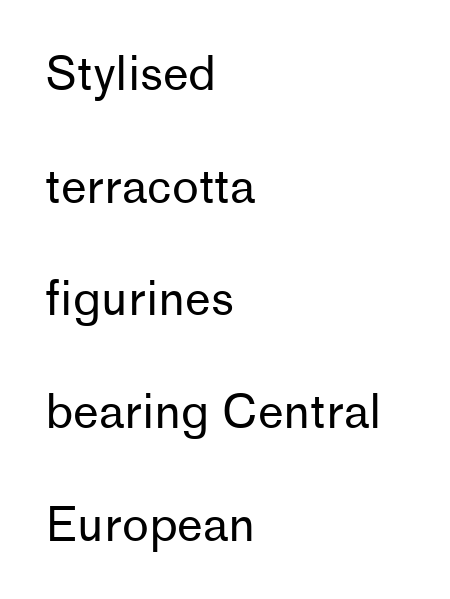
Q: Is the text bold? A: No.
Q: Is the text italic (slanted)? A: No, it is upright.
Q: Is the typeface a serif or a sans-serif typeface? A: Sans-serif.
Q: Is the text underlined? A: No.
Q: How is the paragraph aligned? A: Left-aligned.
Q: Is the spacing between letters normal or unusually wide? A: Normal.
Q: Is the spacing between lines tight, normal or loose? A: Loose.
Q: Width (condensed, normal, or wide)? A: Normal.
Q: Stroke contrast? A: Low.
Q: x-height? A: Medium.
Q: Monospaced? A: No.
